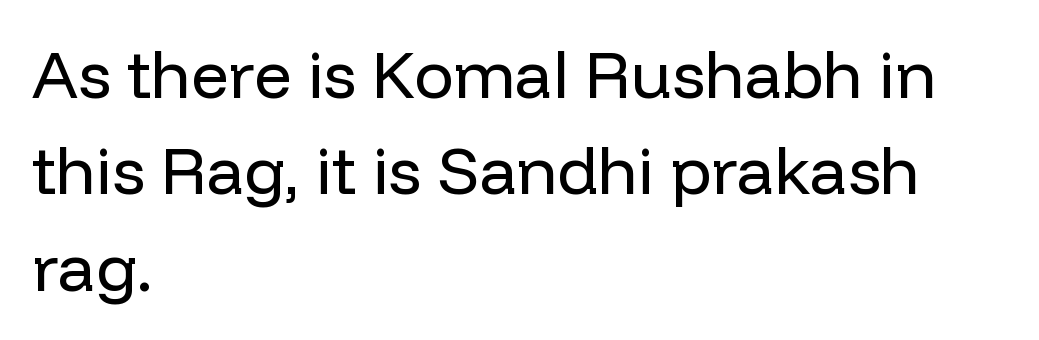
The font's upright variant was chosen for this text. The glyphs in this specimen are sans serif. The type is set solid horizontally, with unmodified tracking. The rows are spaced the way most documents space them. The typesetter chose a ragged-right arrangement here.
